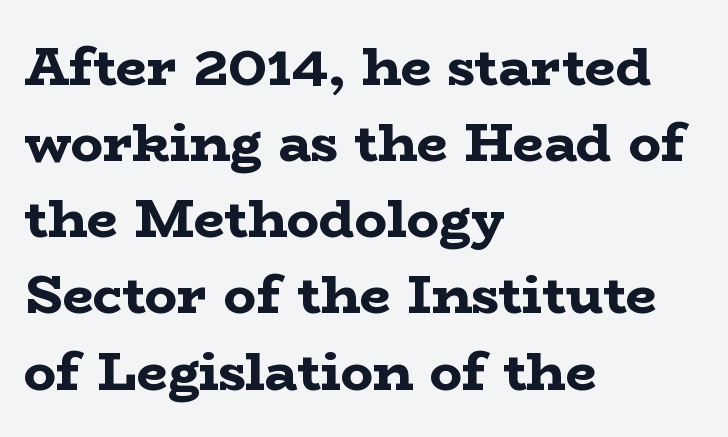
Q: Is the text bold? A: Yes.
Q: Is the text italic (slanted)? A: No, it is upright.
Q: Is the typeface a serif or a sans-serif typeface? A: Serif.
Q: Is the text underlined? A: No.
Q: How is the paragraph aligned? A: Left-aligned.
Q: Is the spacing between letters normal or unusually wide? A: Normal.
Q: Is the spacing between lines tight, normal or loose? A: Normal.
Q: Width (condensed, normal, or wide)? A: Wide.
Q: Stroke contrast? A: Low.
Q: x-height? A: Medium.
Q: Monospaced? A: No.
